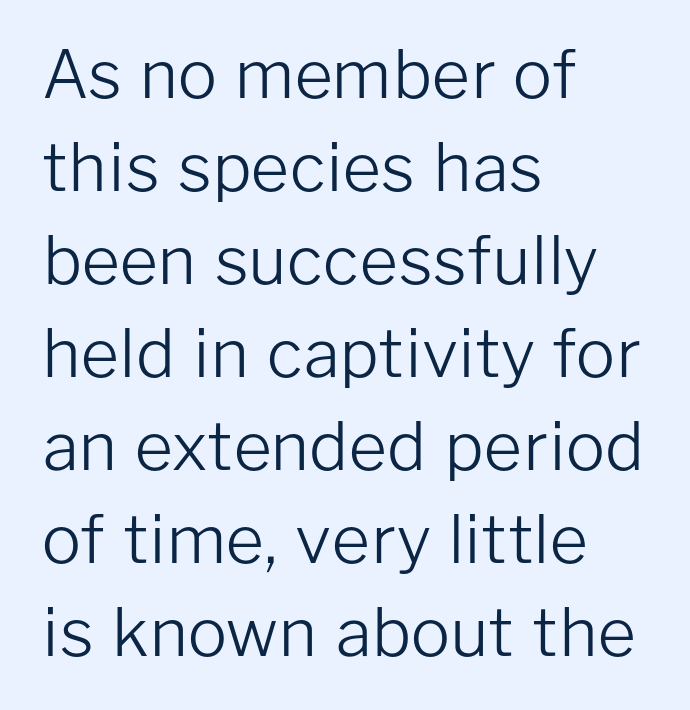
The rendering uses natural spacing where letterforms have individual widths. This rendering uses left alignment, leaving the right contour irregular. Nobody drew a line under any word here. If you measured baseline to baseline, you'd find a middling distance. Do the letters lean? They stand straight. Each stroke keeps to a modest, everyday thickness or less.
